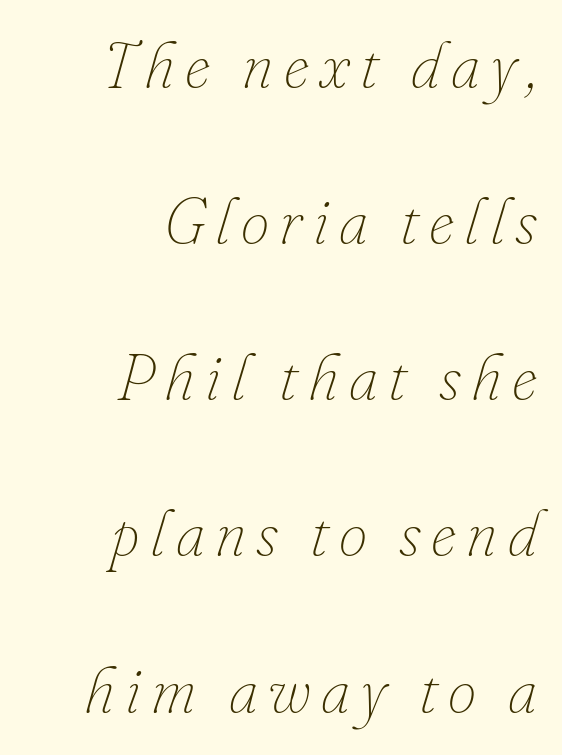
{"italic": "yes", "lean": "right", "slant_degrees": 16, "bold": "no", "weight": "thin", "width": "normal", "stroke_contrast": "low", "x_height": "small", "monospaced": "no", "underline": "no", "align": "right", "line_spacing": "loose", "line_spacing_ratio": 2.44, "glyph_px": 64}
